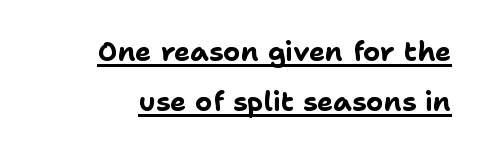
Q: Is the text bold? A: Yes.
Q: Is the text italic (slanted)? A: No, it is upright.
Q: Is the text underlined? A: Yes.
Q: How is the paragraph aligned? A: Right-aligned.
Q: Is the spacing between letters normal or unusually wide? A: Normal.
